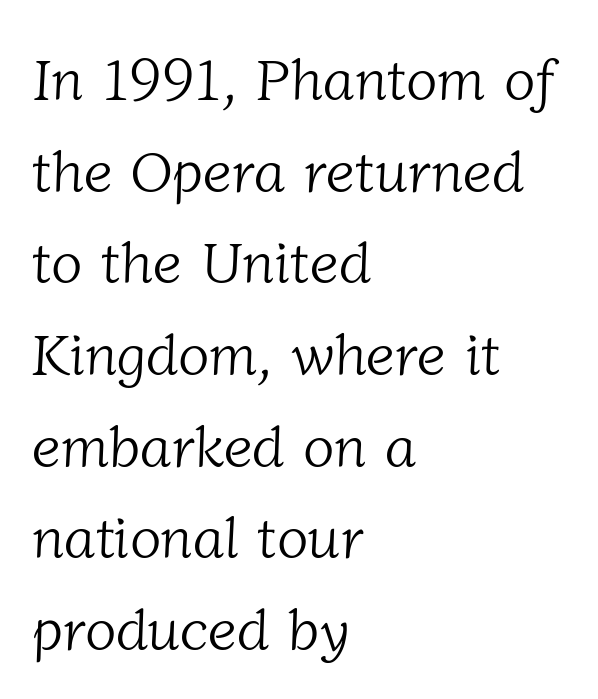
{"serif": "yes", "bold": "no", "weight": "light", "width": "normal", "stroke_contrast": "low", "x_height": "medium", "monospaced": "no", "underline": "no", "align": "left", "line_spacing": "normal", "line_spacing_ratio": 1.58, "letter_spacing": "normal", "letter_spacing_em": 0.0, "glyph_px": 58}
